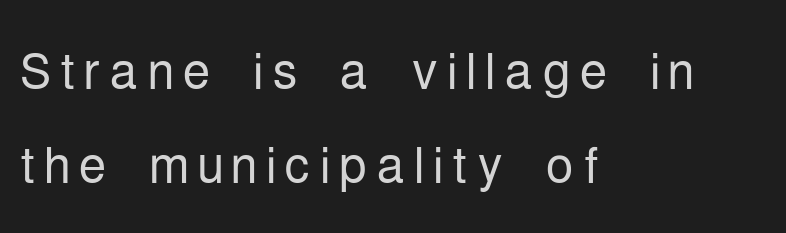
The passage shown is typed in a proportional face where columns would drift. Vertically, the passage feels balanced, rows spaced as you'd expect. The typeface chosen for these lines omits serifs. A classic flush-left, rag-right setting is used for this passage. Descenders are the only things crossing below the line. Weight class: somewhere from thin through regular.
